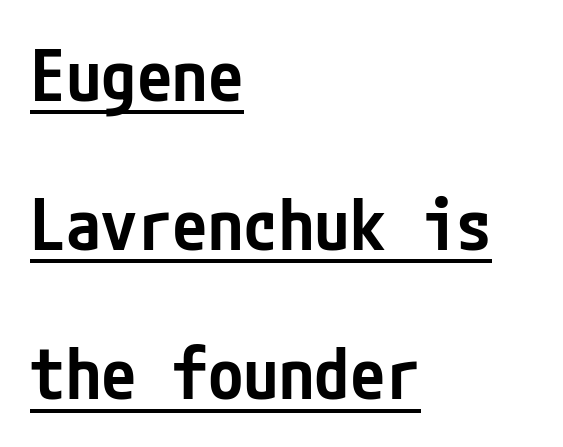
{"serif": "no", "italic": "no", "bold": "semi", "weight": "semibold", "width": "condensed", "stroke_contrast": "low", "x_height": "medium", "underline": "yes", "align": "left", "line_spacing": "loose", "line_spacing_ratio": 2.1, "letter_spacing": "normal", "letter_spacing_em": 0.0, "glyph_px": 71}
